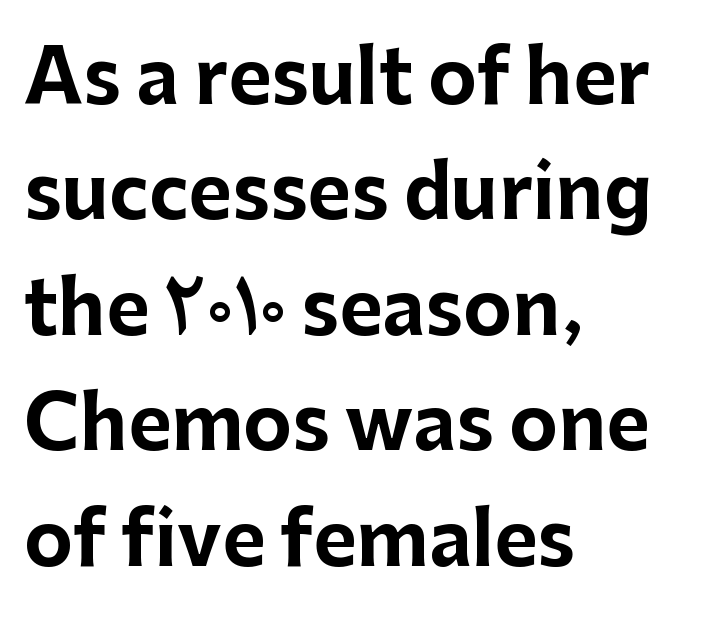
{"serif": "no", "italic": "no", "bold": "yes", "weight": "bold", "width": "normal", "stroke_contrast": "low", "x_height": "medium", "monospaced": "no", "underline": "no", "align": "left", "line_spacing": "normal", "line_spacing_ratio": 1.56, "letter_spacing": "normal", "letter_spacing_em": 0.0, "glyph_px": 74}
